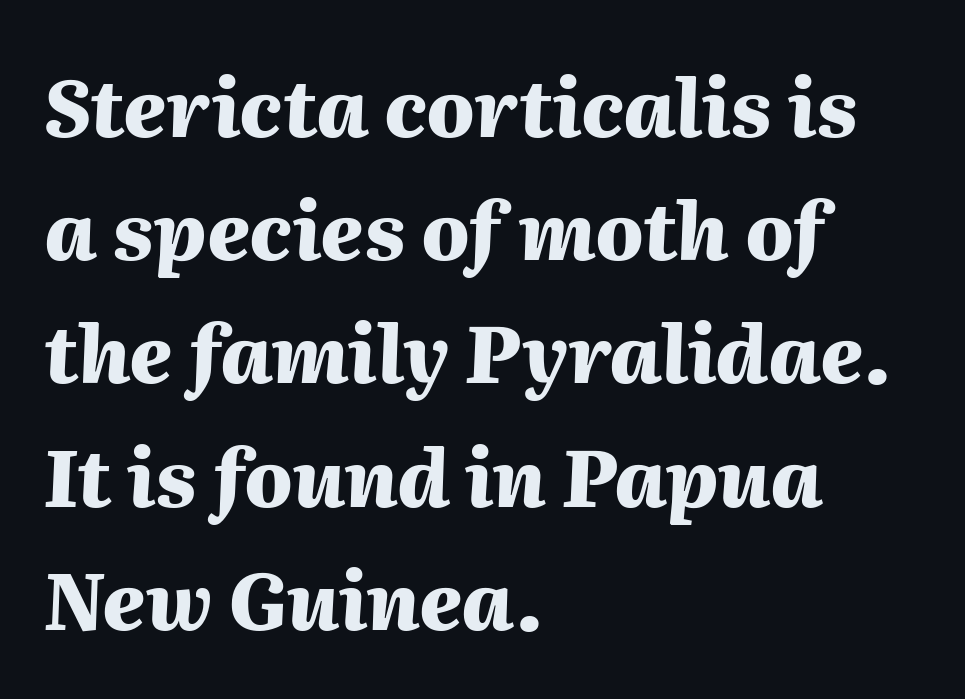
Q: Is the text bold? A: Yes.
Q: Is the text italic (slanted)? A: Yes, it leans right by about 2 degrees.
Q: Is the text underlined? A: No.
Q: How is the paragraph aligned? A: Left-aligned.
Q: Is the spacing between letters normal or unusually wide? A: Normal.
Q: Is the spacing between lines tight, normal or loose? A: Normal.
Q: Width (condensed, normal, or wide)? A: Normal.
Q: Stroke contrast? A: Medium.
Q: x-height? A: Medium.
Q: Monospaced? A: No.
